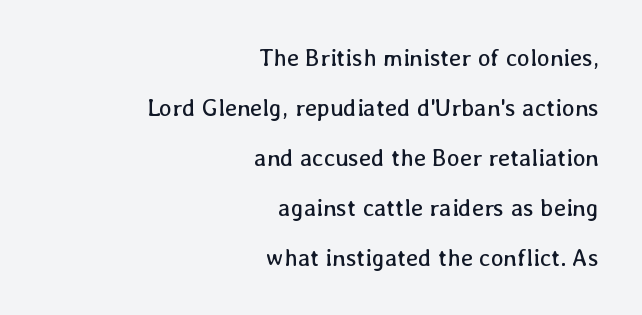
Compared with typical body copy, the letter spacing here is the same. Upright lettering throughout. The weight tops out at a normal text grade. You could fit nearly another row in the gap between these rows.
